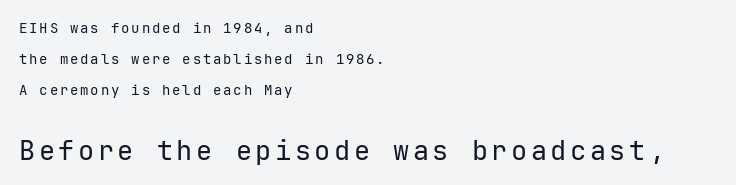
The image shows 27 px text type, upright; set left-aligned, loose line spacing (2.22x), not underlined; the second (bottom) block is 1.93x larger.
